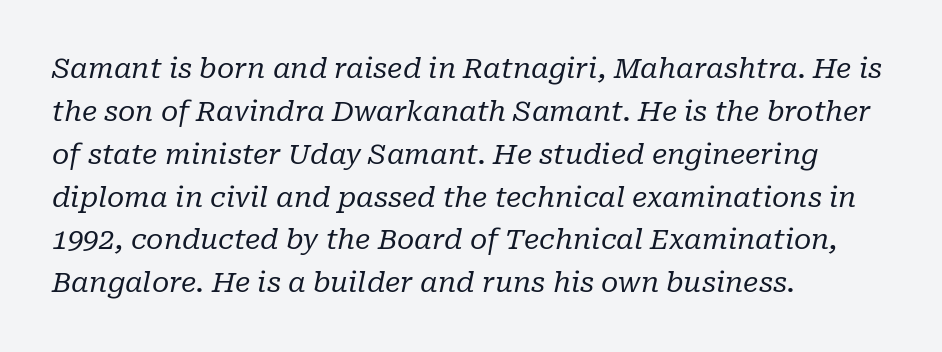
All the whitespace from short lines collects on the right. A typesetter would call this zero additional tracking. Observe the lean: these are italic letterforms. These lines sit exactly where default settings would place them. Only glyphs here, with clear space below each row.
